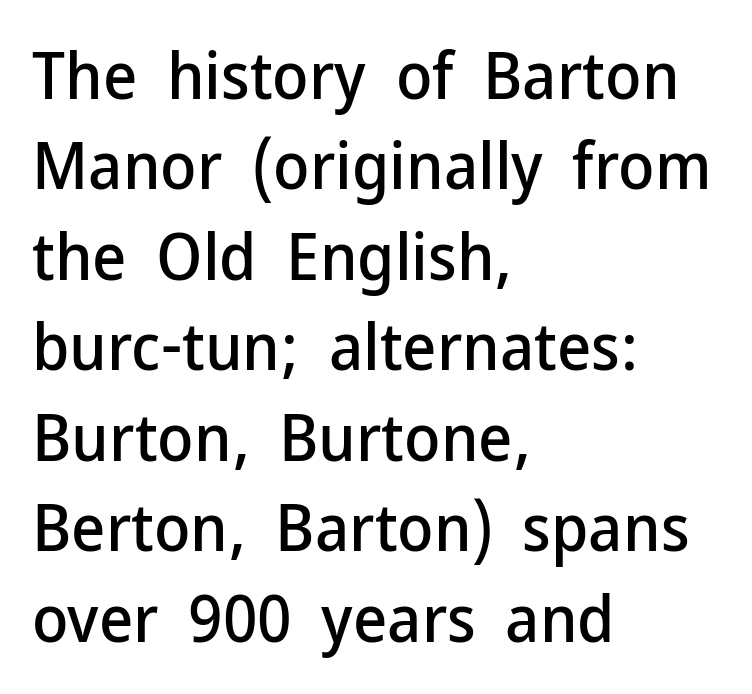
{"serif": "no", "italic": "no", "width": "normal", "stroke_contrast": "low", "x_height": "medium", "monospaced": "no", "underline": "no", "align": "left", "line_spacing": "normal", "line_spacing_ratio": 1.37, "letter_spacing": "normal", "letter_spacing_em": 0.0, "glyph_px": 66}
